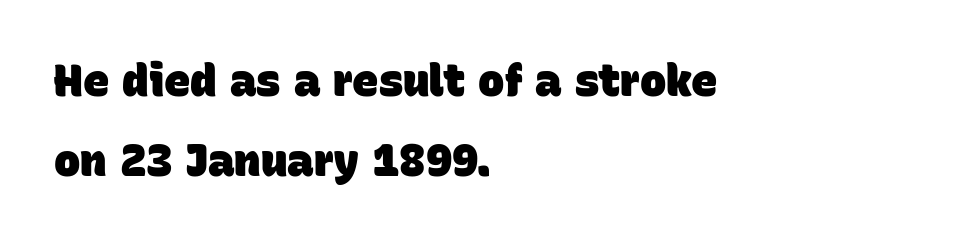
{"serif": "no", "bold": "yes", "weight": "heavy", "width": "normal", "stroke_contrast": "low", "x_height": "large", "monospaced": "no", "underline": "no", "align": "left", "line_spacing_ratio": 1.81, "letter_spacing": "normal", "letter_spacing_em": 0.0, "glyph_px": 44}
